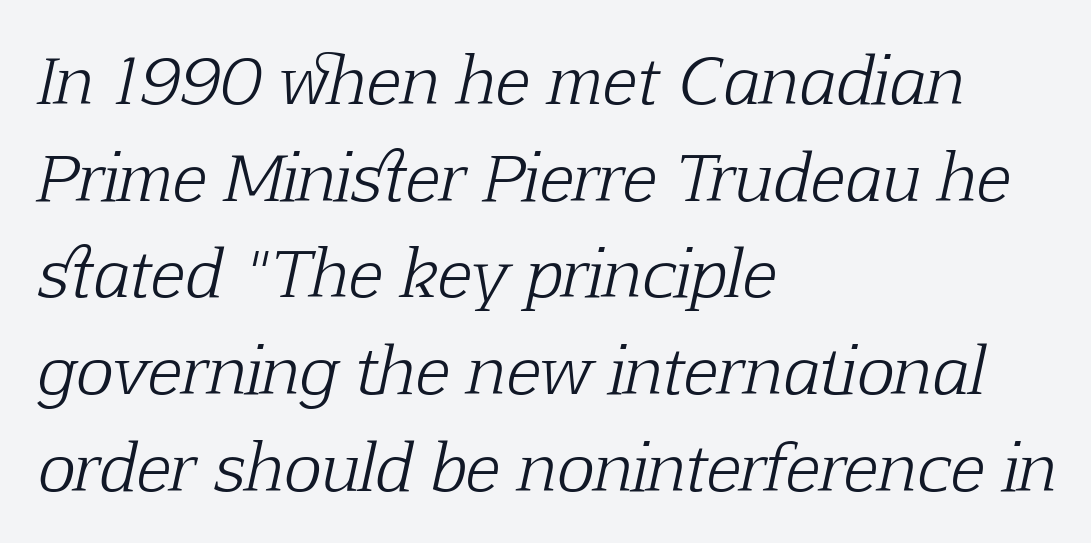
Q: Is the text bold? A: No.
Q: Is the text italic (slanted)? A: Yes, it leans right by about 12 degrees.
Q: Is the typeface a serif or a sans-serif typeface? A: Serif.
Q: Is the text underlined? A: No.
Q: How is the paragraph aligned? A: Left-aligned.
Q: Is the spacing between letters normal or unusually wide? A: Normal.
Q: Is the spacing between lines tight, normal or loose? A: Normal.
Q: Width (condensed, normal, or wide)? A: Normal.
Q: Stroke contrast? A: Low.
Q: x-height? A: Medium.
Q: Monospaced? A: No.
